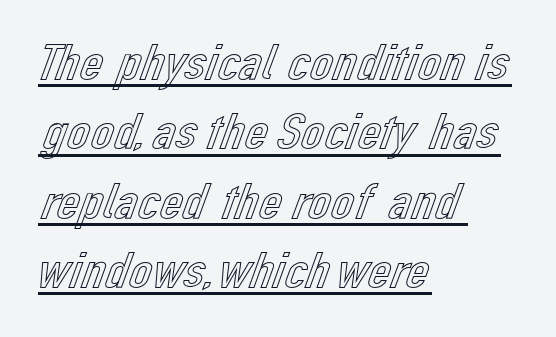
{"width": "normal", "x_height": "medium", "monospaced": "no", "underline": "yes", "align": "left", "line_spacing": "normal", "line_spacing_ratio": 1.36, "letter_spacing": "normal", "letter_spacing_em": 0.0, "glyph_px": 51}
